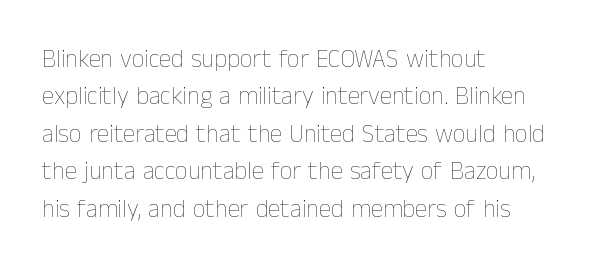
The image shows 25 px text type, upright; set left-aligned, normal line spacing (1.5x), normal letter spacing, not underlined.
